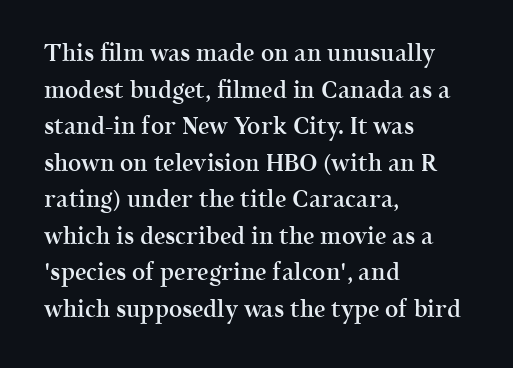
The type is set solid horizontally, with unmodified tracking. Visually the block forms a straight wall on the left and a jagged coastline on the right. Does the lettering tilt? It doesn't — this is upright. Baseline-to-baseline distance is the conventional proportion of letter height. Anything drawn beneath the words? Only blank space.
